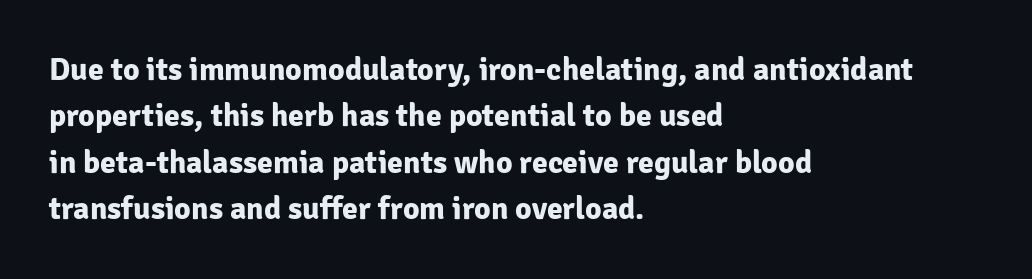
{"serif": "no", "italic": "no", "bold": "yes", "weight": "bold", "width": "normal", "stroke_contrast": "low", "x_height": "medium", "monospaced": "no", "underline": "no", "align": "left", "line_spacing": "normal", "line_spacing_ratio": 1.45, "letter_spacing": "normal", "letter_spacing_em": 0.0, "glyph_px": 32}
